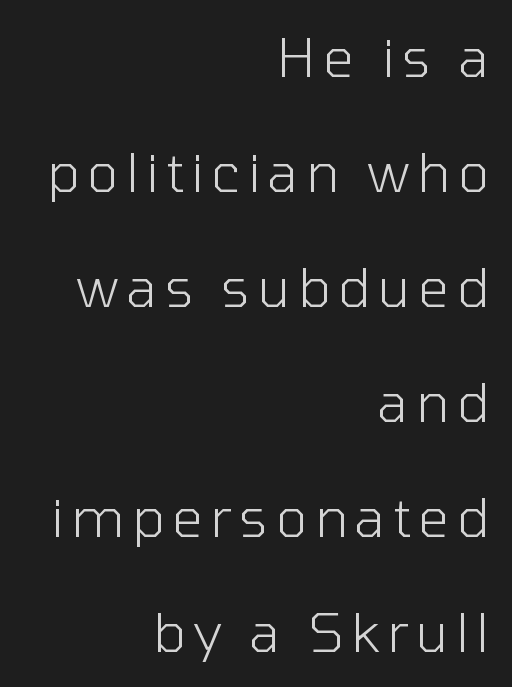
{"serif": "no", "italic": "no", "bold": "no", "weight": "light", "width": "normal", "stroke_contrast": "low", "x_height": "medium", "monospaced": "no", "underline": "no", "align": "right", "line_spacing": "loose", "line_spacing_ratio": 2.13, "glyph_px": 54}
